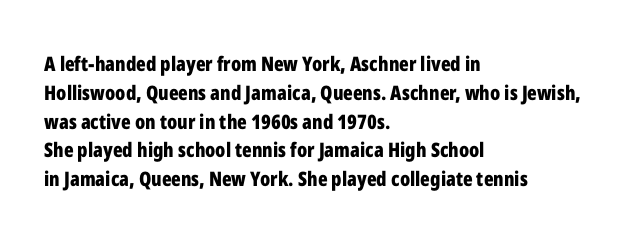
Q: Is the text bold? A: Yes.
Q: Is the text italic (slanted)? A: No, it is upright.
Q: Is the text underlined? A: No.
Q: How is the paragraph aligned? A: Left-aligned.
Q: Is the spacing between letters normal or unusually wide? A: Normal.
Q: Is the spacing between lines tight, normal or loose? A: Normal.
